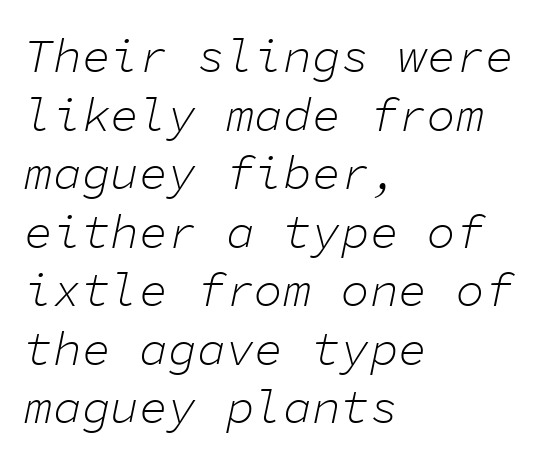
The image shows 48 px light type, italic (leaning right), monospaced; set left-aligned, line spacing 1.22x, normal letter spacing, not underlined; low stroke contrast and a medium x-height.
